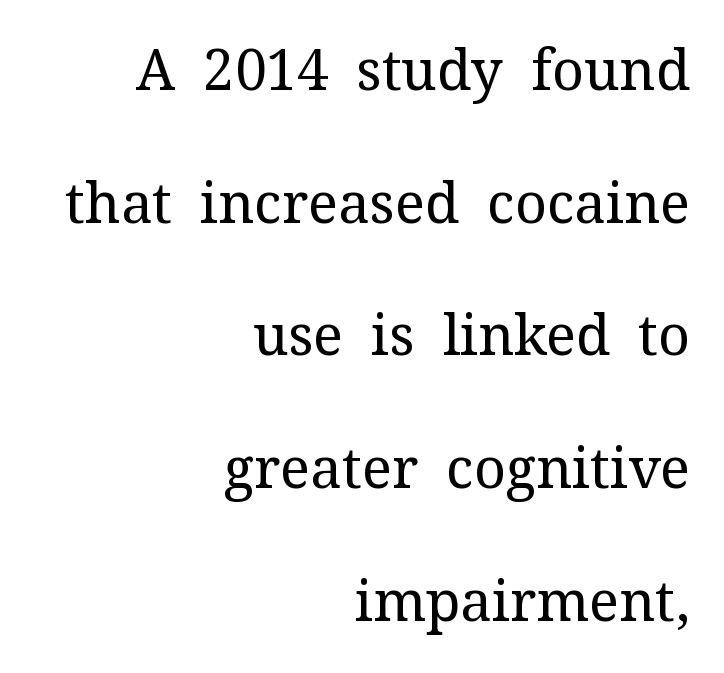
The space directly below the letters is spotless. Think of a printed novel: that variable character pitch is what you see here. Short note: letters normally spaced. A roman cut, with each character standing at attention. The rendering anchors every line to the right-hand side.
